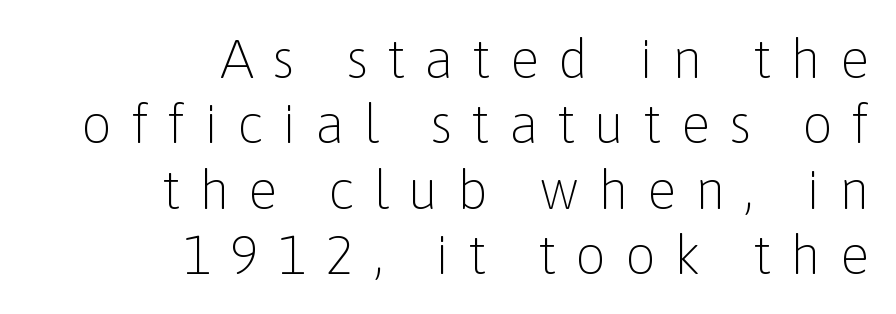
The image shows 54 px light sans-serif type, upright; set right-aligned, line spacing 1.21x, unusually wide letter spacing (+0.35 em), not underlined; low stroke contrast and a medium x-height.
